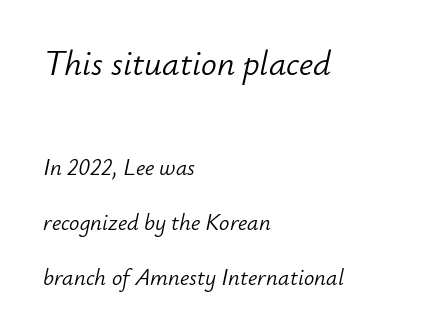
The image shows 35 px light type, italic (leaning right); set left-aligned, loose line spacing (2.38x), normal letter spacing, not underlined; the first (top) block is 1.52x larger; low stroke contrast and a small x-height.
